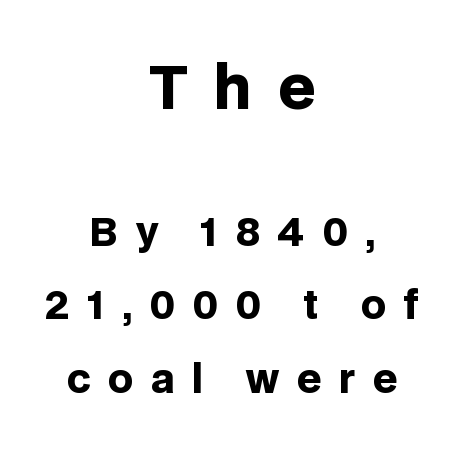
{"serif": "no", "italic": "no", "bold": "yes", "weight": "heavy", "width": "normal", "stroke_contrast": "low", "x_height": "large", "monospaced": "no", "underline": "no", "align": "center", "line_spacing_ratio": 1.89, "letter_spacing": "wide", "letter_spacing_em": 0.44, "larger_block": "first", "size_ratio": 1.51, "glyph_px": 59}
